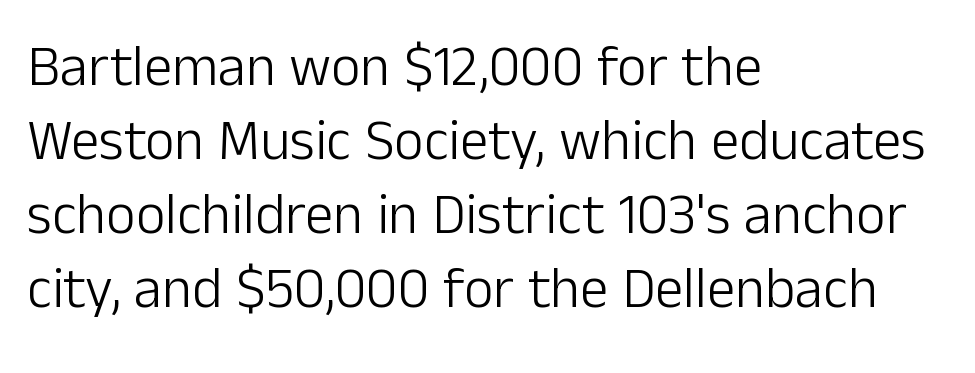
Q: Is the text bold? A: No.
Q: Is the text italic (slanted)? A: No, it is upright.
Q: Is the typeface a serif or a sans-serif typeface? A: Sans-serif.
Q: Is the text underlined? A: No.
Q: How is the paragraph aligned? A: Left-aligned.
Q: Is the spacing between letters normal or unusually wide? A: Normal.
Q: Is the spacing between lines tight, normal or loose? A: Normal.
Q: Width (condensed, normal, or wide)? A: Normal.
Q: Stroke contrast? A: Low.
Q: x-height? A: Medium.
Q: Monospaced? A: No.
